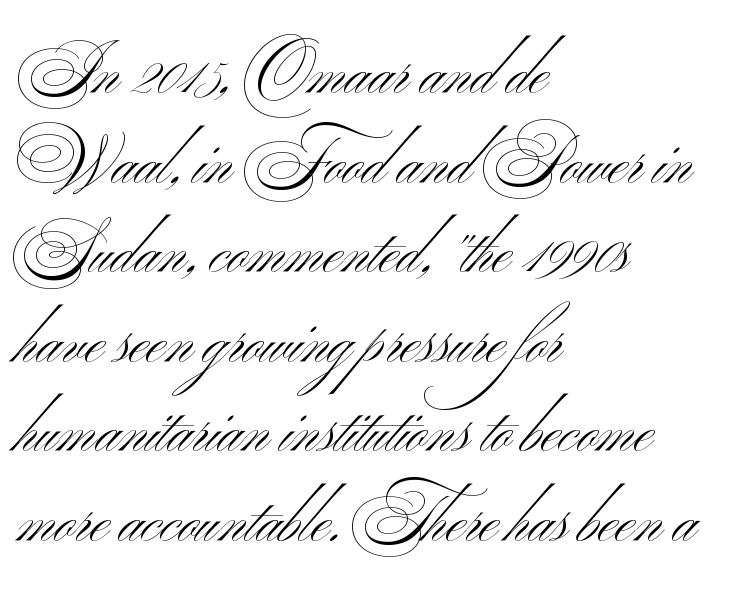
The image shows 64 px light, wide sans-serif type; set left-aligned, normal line spacing (1.4x), normal letter spacing, not underlined; medium stroke contrast and a small x-height.
